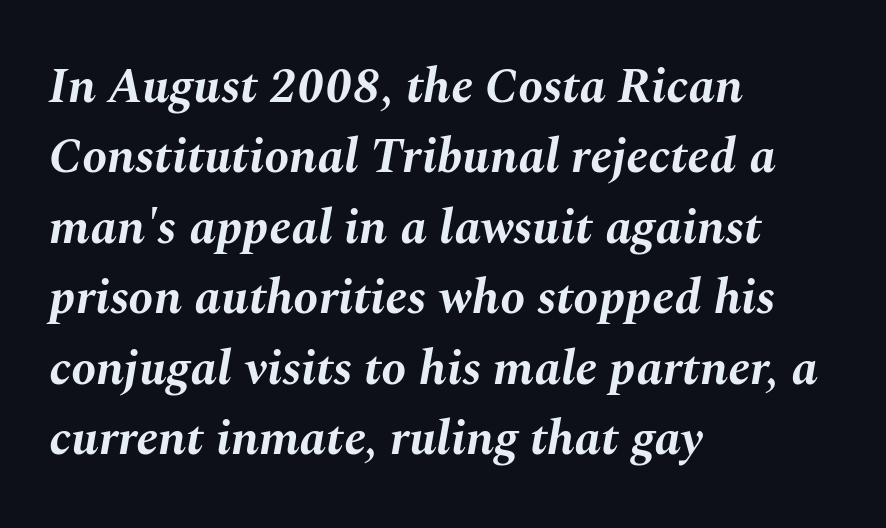
The image shows 50 px bold type, italic (leaning right); set left-aligned, normal line spacing (1.41x), normal letter spacing, not underlined; medium stroke contrast and a medium x-height.
